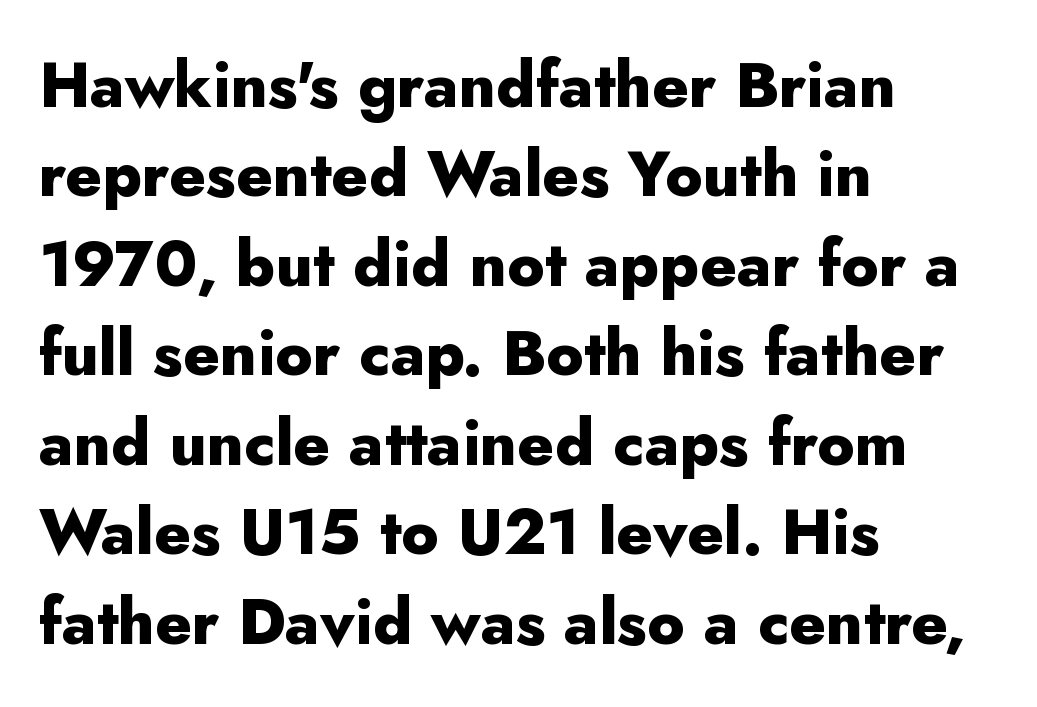
Q: Is the text bold? A: Yes.
Q: Is the text italic (slanted)? A: No, it is upright.
Q: Is the typeface a serif or a sans-serif typeface? A: Sans-serif.
Q: Is the text underlined? A: No.
Q: How is the paragraph aligned? A: Left-aligned.
Q: Is the spacing between letters normal or unusually wide? A: Normal.
Q: Is the spacing between lines tight, normal or loose? A: Normal.
Q: Width (condensed, normal, or wide)? A: Normal.
Q: Stroke contrast? A: Low.
Q: x-height? A: Small.
Q: Monospaced? A: No.
